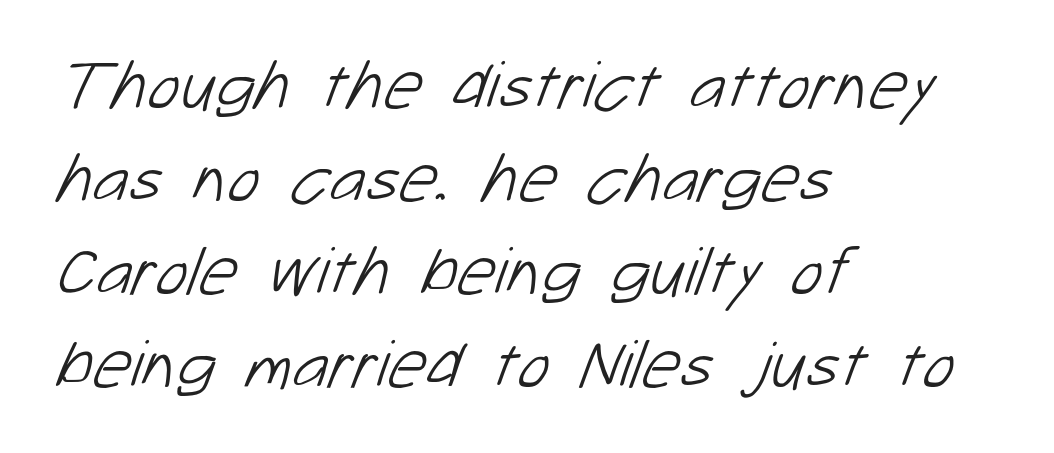
The line texture is even and compact thanks to regular tracking. This block has exactly the height ordinary leading produces. This rendering uses left alignment, leaving the right contour irregular. Stroke thickness stays within the range of a standard reading face or lighter.
